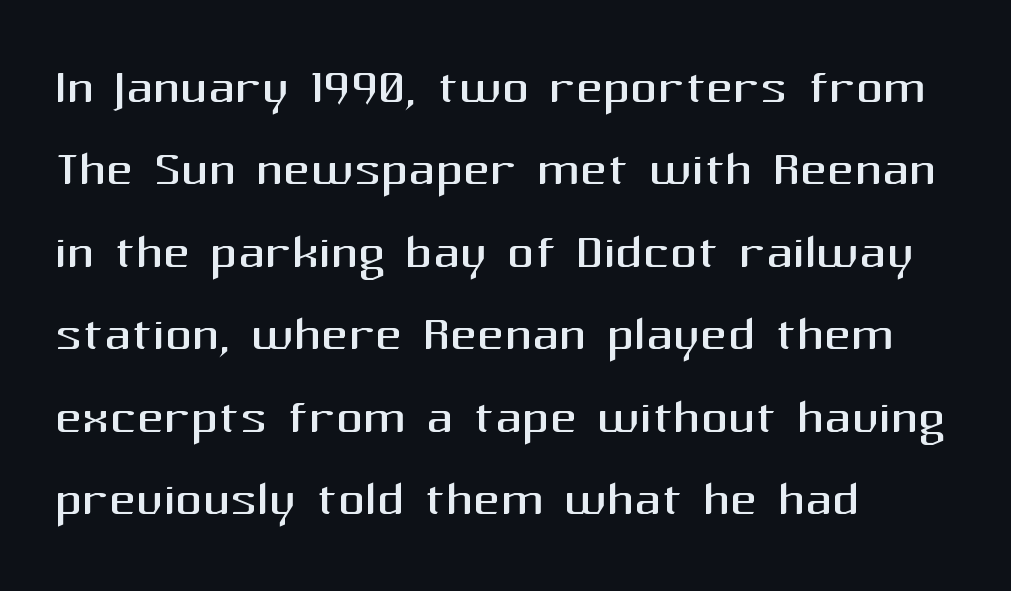
The image shows 67 px regular-weight sans-serif type, upright; set left-aligned, line spacing 1.23x, normal letter spacing, not underlined; medium stroke contrast and a medium x-height.
